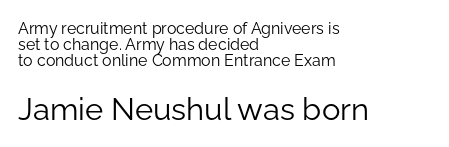
The image shows 31 px light sans-serif type, upright; set left-aligned, tight line spacing (0.99x), normal letter spacing, not underlined; the second (bottom) block is 1.94x larger; low stroke contrast and a medium x-height.
